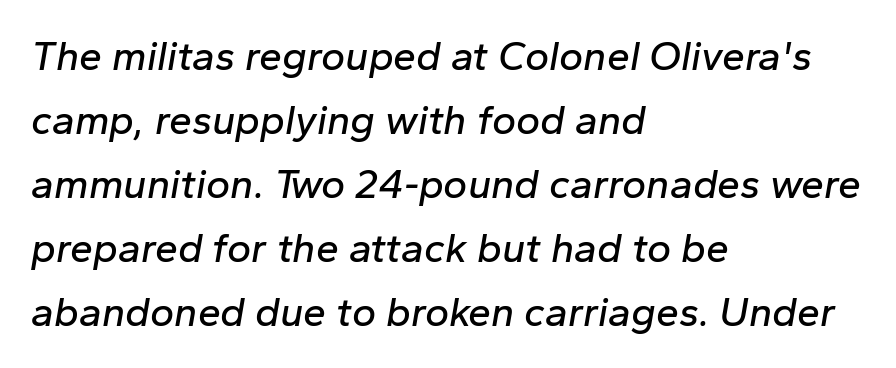
{"italic": "yes", "lean": "right", "slant_degrees": 10, "width": "normal", "stroke_contrast": "low", "x_height": "medium", "monospaced": "no", "underline": "no", "align": "left", "line_spacing": "normal", "line_spacing_ratio": 1.56, "letter_spacing": "normal", "letter_spacing_em": 0.0, "glyph_px": 41}
